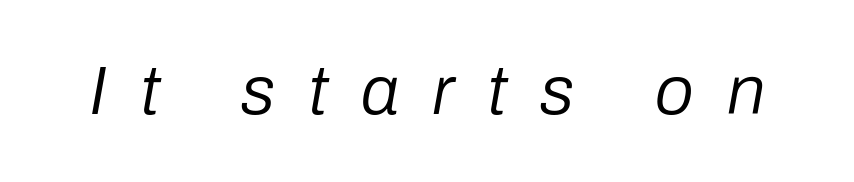
Q: Is the text bold? A: No.
Q: Is the text italic (slanted)? A: Yes, it leans right by about 10 degrees.
Q: Is the text underlined? A: No.
Q: Is the spacing between letters normal or unusually wide? A: Unusually wide.
Q: Width (condensed, normal, or wide)? A: Normal.
Q: Stroke contrast? A: Low.
Q: x-height? A: Medium.
Q: Monospaced? A: No.
